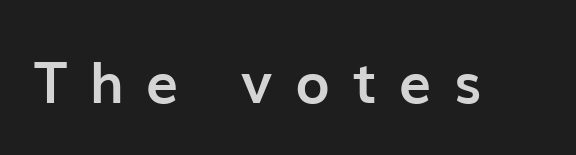
To sum up the face: it is a sans, with no serifs. This rendering features lettering with no underline. Posture: straight, roman, zero tilt. Varying glyph widths throughout — classic text-font behaviour. Compared with typical body copy, the letter spacing here is much looser.
